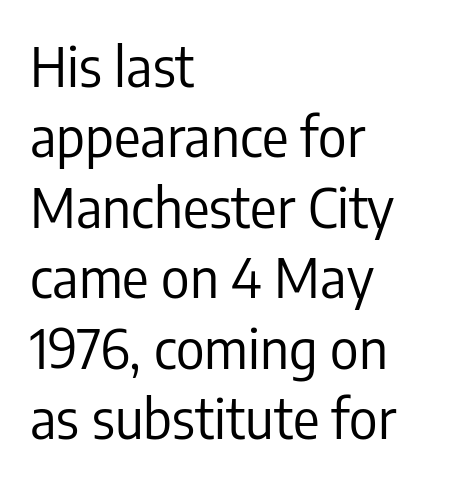
{"serif": "no", "italic": "no", "bold": "no", "weight": "regular", "width": "condensed", "stroke_contrast": "low", "x_height": "medium", "monospaced": "no", "underline": "no", "align": "left", "line_spacing": "normal", "line_spacing_ratio": 1.28, "letter_spacing": "normal", "letter_spacing_em": 0.0, "glyph_px": 55}
